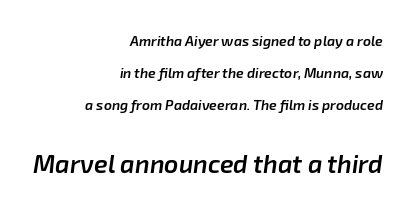
Q: Is the text bold? A: Semi-bold.
Q: Is the text italic (slanted)? A: Yes, it leans right by about 8 degrees.
Q: Is the text underlined? A: No.
Q: How is the paragraph aligned? A: Right-aligned.
Q: Is the spacing between letters normal or unusually wide? A: Normal.
Q: Is the spacing between lines tight, normal or loose? A: Loose.
Q: Which block of text is set in a larger size, the first (top) or the second (bottom)? A: The second (bottom) one.
